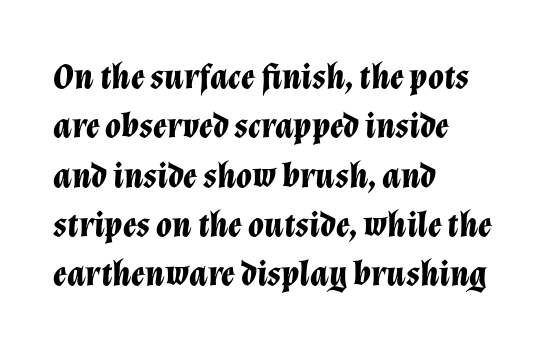
The image shows 36 px bold type, italic (leaning right); set left-aligned, normal line spacing (1.37x), normal letter spacing, not underlined; low stroke contrast and a medium x-height.
